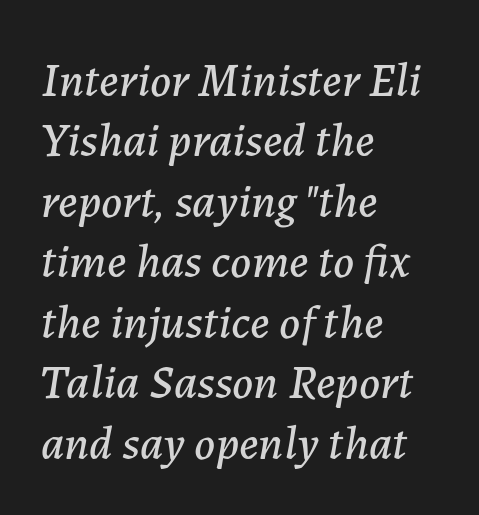
The image shows 48 px text type, italic (leaning right); set left-aligned, normal line spacing (1.26x), normal letter spacing, not underlined; low stroke contrast and a medium x-height.
